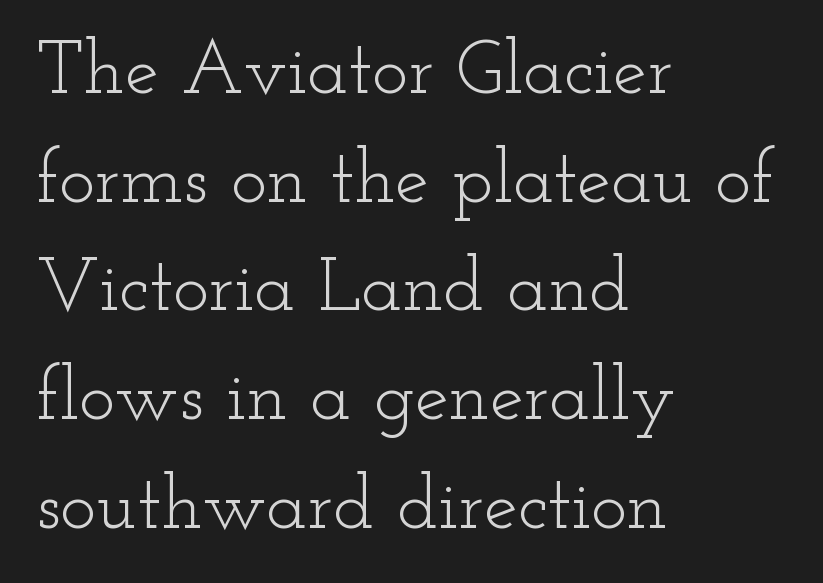
Observe the ordinary spacing: letters are neighbours, not strangers. The font is comparable to plain body text, perhaps lighter. Reading down the column, the eye jumps a familiar distance to each next line. A typesetter would label this face a serif.
